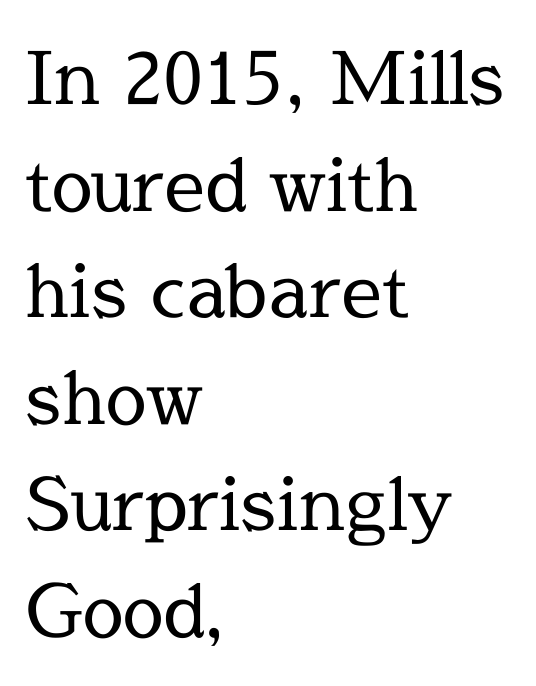
{"serif": "yes", "italic": "no", "bold": "no", "weight": "regular", "width": "normal", "x_height": "medium", "monospaced": "no", "underline": "no", "align": "left", "line_spacing": "normal", "line_spacing_ratio": 1.46, "letter_spacing": "normal", "letter_spacing_em": 0.0, "glyph_px": 73}
